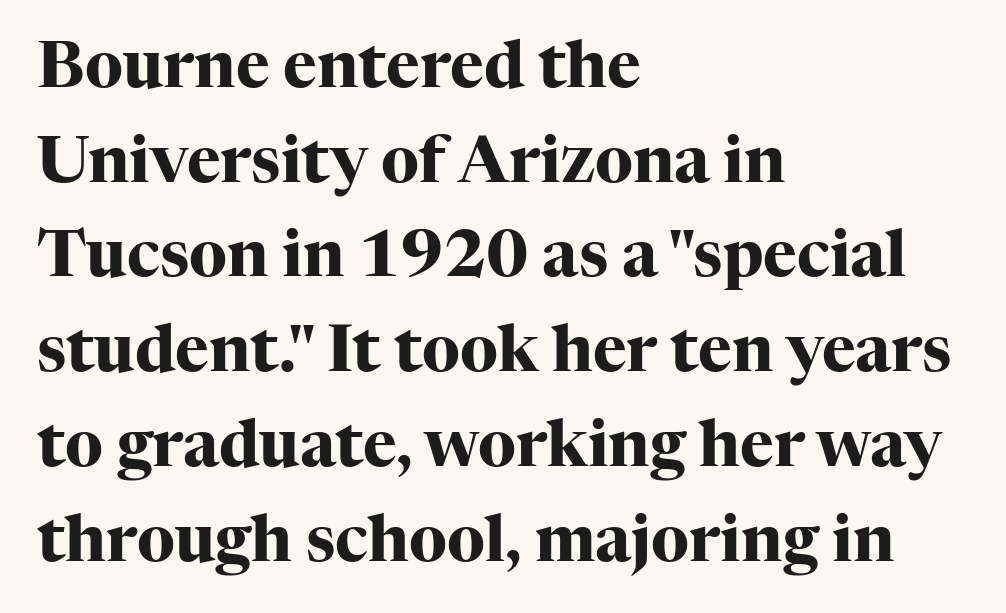
Q: Is the text bold? A: Yes.
Q: Is the text italic (slanted)? A: No, it is upright.
Q: Is the typeface a serif or a sans-serif typeface? A: Serif.
Q: Is the text underlined? A: No.
Q: How is the paragraph aligned? A: Left-aligned.
Q: Is the spacing between letters normal or unusually wide? A: Normal.
Q: Is the spacing between lines tight, normal or loose? A: Normal.
Q: Width (condensed, normal, or wide)? A: Normal.
Q: Stroke contrast? A: High.
Q: x-height? A: Medium.
Q: Monospaced? A: No.
